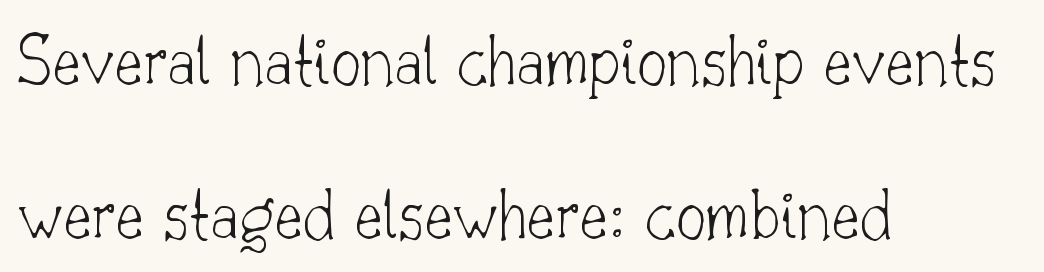
The image shows 75 px thin serif type, upright; set left-aligned, loose line spacing (2.05x), normal letter spacing, not underlined; low stroke contrast and a small x-height.
